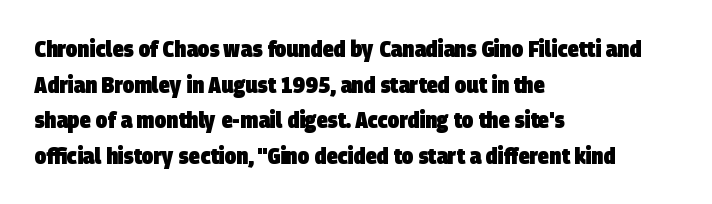
The lines are quadded left. How would I describe the line gaps? Plain and ordinary. The passage shown has conventional tracking throughout. Heft: maximum for text — a bold. The gap between lines stays unmarked.
